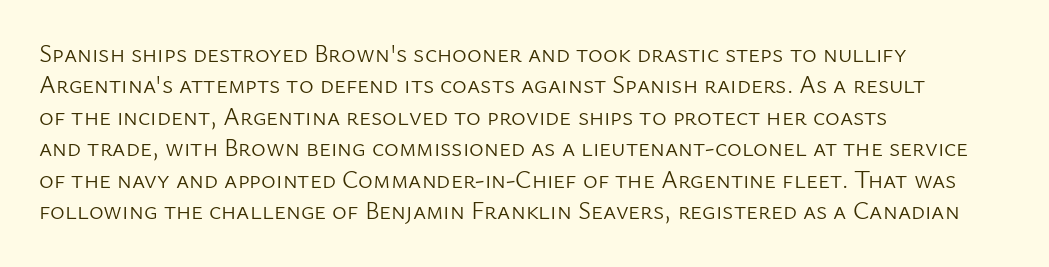
{"italic": "no", "bold": "no", "underline": "no", "align": "left", "line_spacing": "normal", "line_spacing_ratio": 1.26, "letter_spacing": "normal", "letter_spacing_em": 0.0, "glyph_px": 25}
